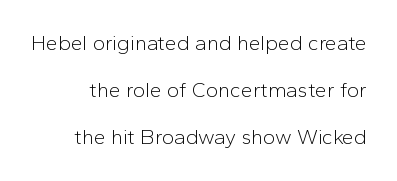
The image shows 21 px text type, upright; set loose line spacing (2.24x), normal letter spacing, not underlined.
